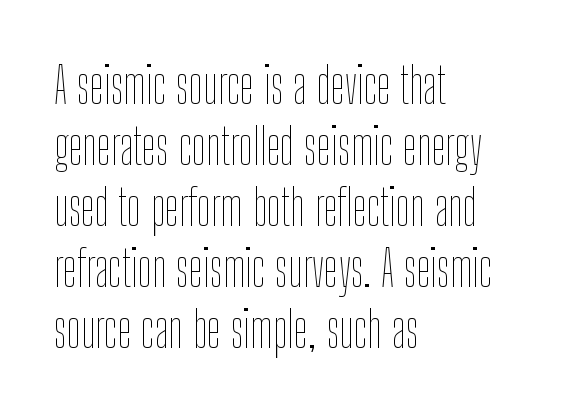
The image shows 50 px thin, condensed type, upright; set left-aligned, line spacing 1.22x, normal letter spacing, not underlined; low stroke contrast and a medium x-height.
